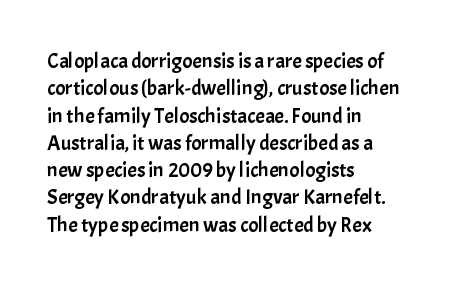
You could call the tracking neutral — neither tight nor loose. Honestly, there is no underline to notice here at all. This is roman type, the default non-slanted kind. Compared with a centered layout, this one pins lines to the left instead. Interline gaps are of average width in this sample.
